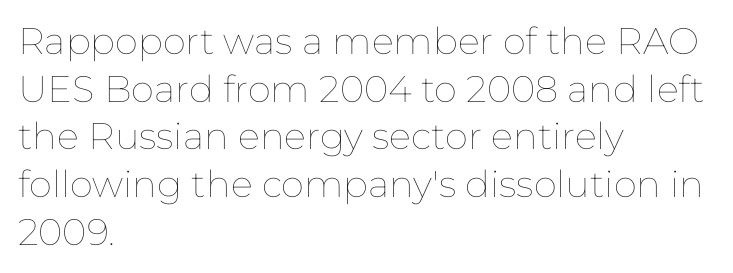
Q: Is the text bold? A: No.
Q: Is the text italic (slanted)? A: No, it is upright.
Q: Is the text underlined? A: No.
Q: How is the paragraph aligned? A: Left-aligned.
Q: Is the spacing between letters normal or unusually wide? A: Normal.
Q: Is the spacing between lines tight, normal or loose? A: Normal.
Q: Width (condensed, normal, or wide)? A: Normal.
Q: Stroke contrast? A: Low.
Q: x-height? A: Medium.
Q: Monospaced? A: No.
